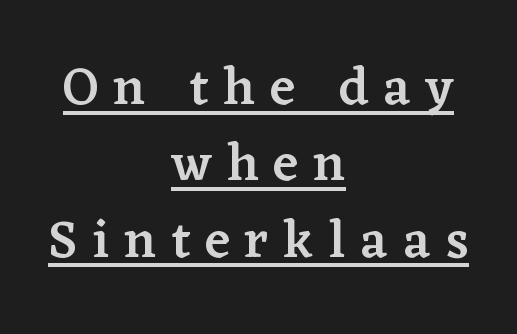
Vertical strokes here are truly vertical. Firm but not heavy-handed strokes: this text is semibold. Notice how a bar underscores the lettering throughout. Looks like regular typesetting: each glyph gets only the width it needs. There is plenty of visible air inserted between adjacent glyphs. The vertical gap from one line to the next is medium.
